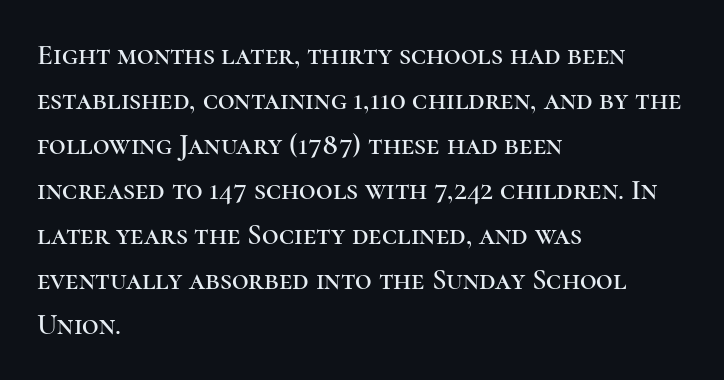
Q: Is the text italic (slanted)? A: No, it is upright.
Q: Is the typeface a serif or a sans-serif typeface? A: Serif.
Q: Is the text underlined? A: No.
Q: How is the paragraph aligned? A: Left-aligned.
Q: Is the spacing between letters normal or unusually wide? A: Normal.
Q: Is the spacing between lines tight, normal or loose? A: Normal.
Q: Width (condensed, normal, or wide)? A: Normal.
Q: Stroke contrast? A: High.
Q: x-height? A: Medium.
Q: Monospaced? A: No.
